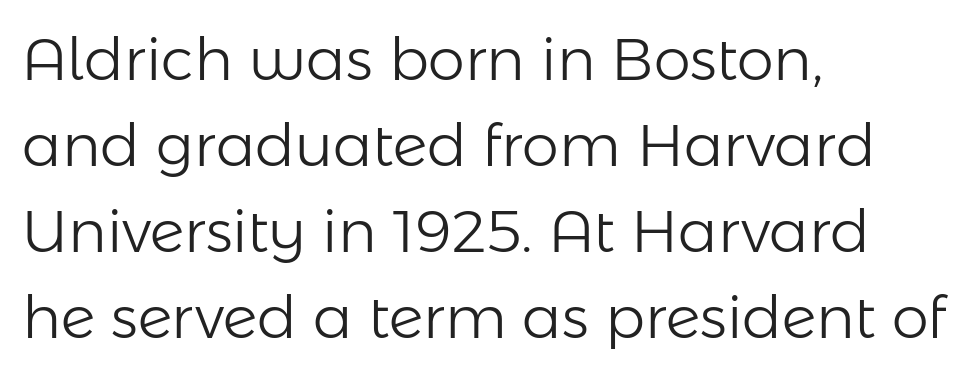
The image shows 59 px light sans-serif type, upright; set left-aligned, normal line spacing (1.46x), normal letter spacing, not underlined; low stroke contrast and a medium x-height.
